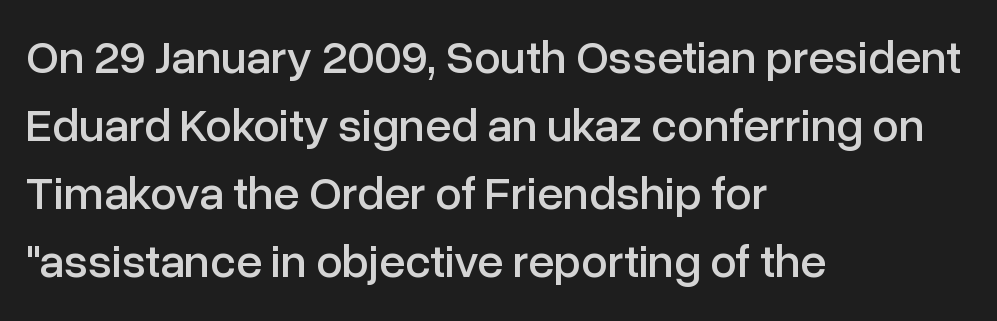
{"serif": "no", "italic": "no", "width": "normal", "stroke_contrast": "low", "x_height": "medium", "monospaced": "no", "underline": "no", "align": "left", "line_spacing": "normal", "line_spacing_ratio": 1.45, "letter_spacing": "normal", "letter_spacing_em": 0.0, "glyph_px": 47}
